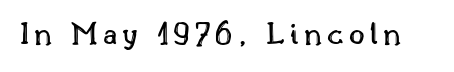
The letters advance in unequal steps, a hallmark of proportional type. Every stem runs plumb, perpendicular to the baseline. Glance below the letters and you will spot only blank space.
